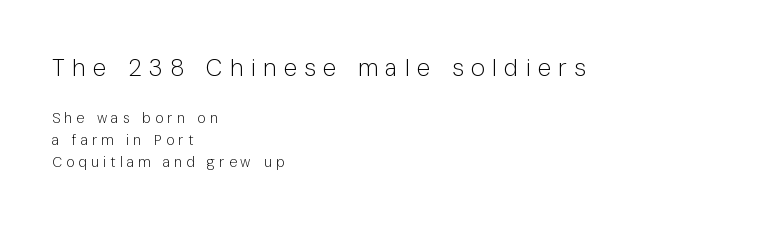
{"italic": "no", "bold": "no", "underline": "no", "align": "left", "line_spacing": "normal", "line_spacing_ratio": 1.58, "letter_spacing": "wide", "letter_spacing_em": 0.31, "larger_block": "first", "size_ratio": 1.71, "glyph_px": 24}
